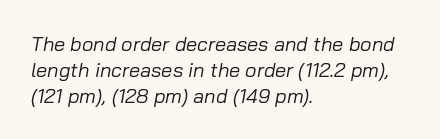
Q: Is the text bold? A: No.
Q: Is the text italic (slanted)? A: Yes, it leans right by about 10 degrees.
Q: Is the text underlined? A: No.
Q: How is the paragraph aligned? A: Left-aligned.
Q: Is the spacing between letters normal or unusually wide? A: Normal.
Q: Is the spacing between lines tight, normal or loose? A: Normal.
